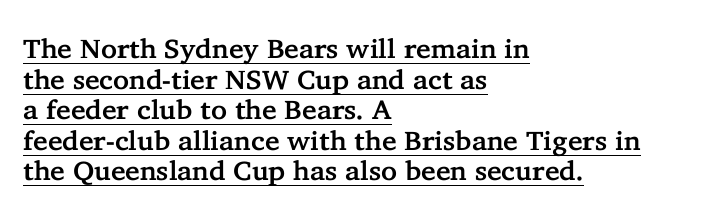
{"italic": "no", "underline": "yes", "align": "left", "line_spacing": "tight", "line_spacing_ratio": 1.13, "letter_spacing": "normal", "letter_spacing_em": 0.0, "glyph_px": 27}
